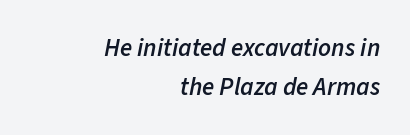
Q: Is the text bold? A: Semi-bold.
Q: Is the text italic (slanted)? A: Yes, it leans right by about 11 degrees.
Q: Is the text underlined? A: No.
Q: How is the paragraph aligned? A: Right-aligned.
Q: Is the spacing between letters normal or unusually wide? A: Normal.
Q: Is the spacing between lines tight, normal or loose? A: Normal.
